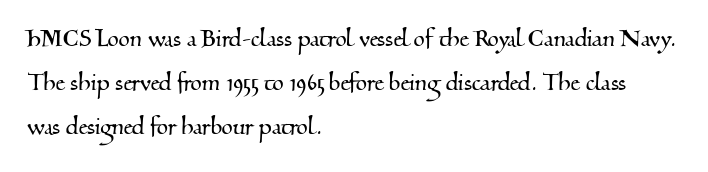
Q: Is the typeface a serif or a sans-serif typeface? A: Serif.
Q: Is the text underlined? A: No.
Q: How is the paragraph aligned? A: Left-aligned.
Q: Is the spacing between letters normal or unusually wide? A: Normal.
Q: Is the spacing between lines tight, normal or loose? A: Normal.
Q: Width (condensed, normal, or wide)? A: Normal.
Q: Stroke contrast? A: Medium.
Q: x-height? A: Small.
Q: Monospaced? A: No.
